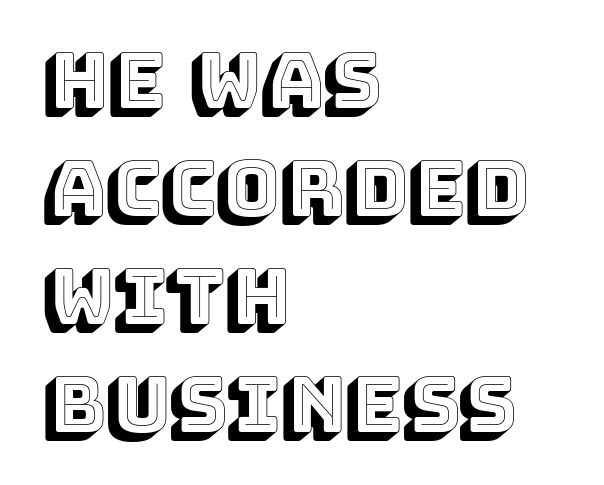
The image shows 76 px text type, upright; set left-aligned, normal line spacing (1.42x), normal letter spacing, not underlined; a large x-height.
